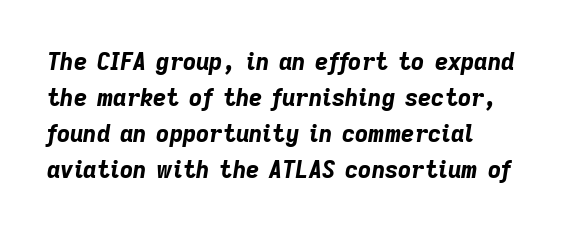
The image shows 23 px bold type, italic (leaning right); set normal line spacing (1.57x), normal letter spacing, not underlined.
